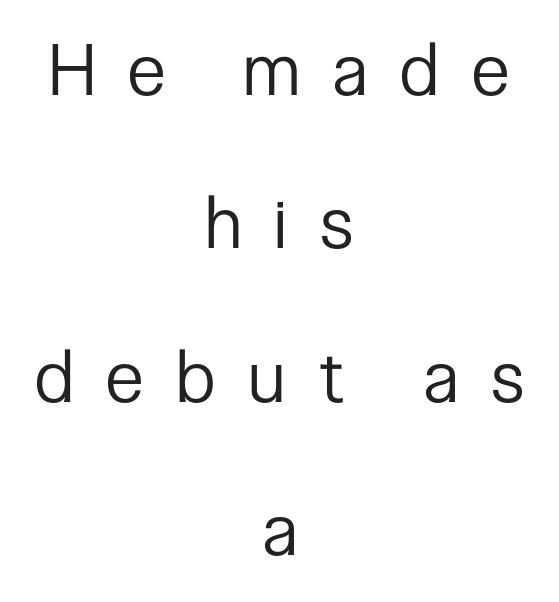
The image shows 72 px regular-weight, condensed sans-serif type, upright; set centered, loose line spacing (2.13x), unusually wide letter spacing (+0.47 em), not underlined; low stroke contrast and a medium x-height.
